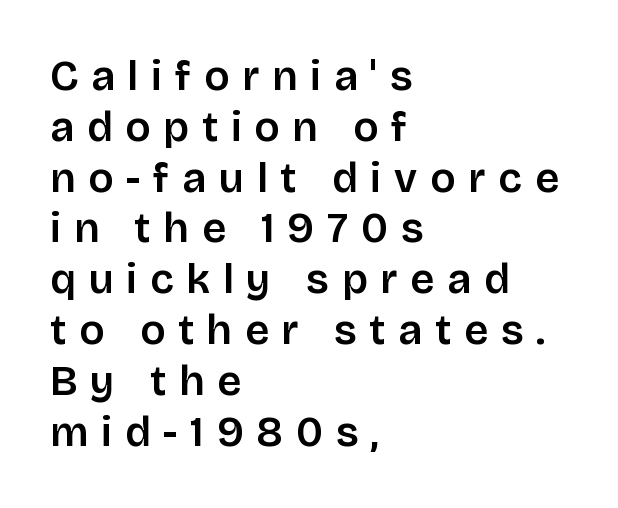
Do the characters align in a grid? No, the font is proportional. The lines are quadded left. The space beneath each line is pristine and unruled. In terms of letterspacing, this is a distinctly airy, spread setting. If you drew a line through each stem, it would be perfectly vertical. Font category for this specimen: sans-serif.
